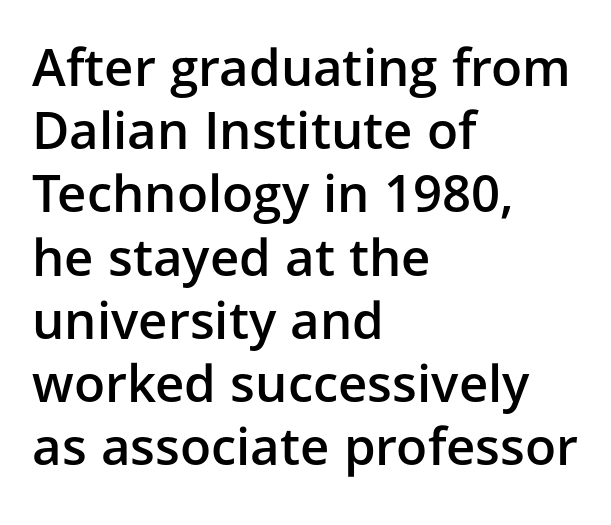
Students, this is semibold: more ink than regular, less than bold. Where is the straight margin? On the left. You could not count columns in this text — the font is proportionally spaced. Stroke terminals: plain, sans-serif. You can tell it's not italic because the verticals are truly vertical. Compared with typical body copy, the letter spacing here is the same.
